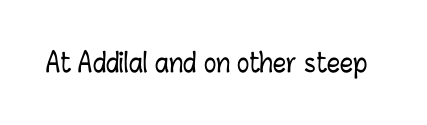
The image shows 26 px text type, upright; set normal letter spacing, not underlined.
